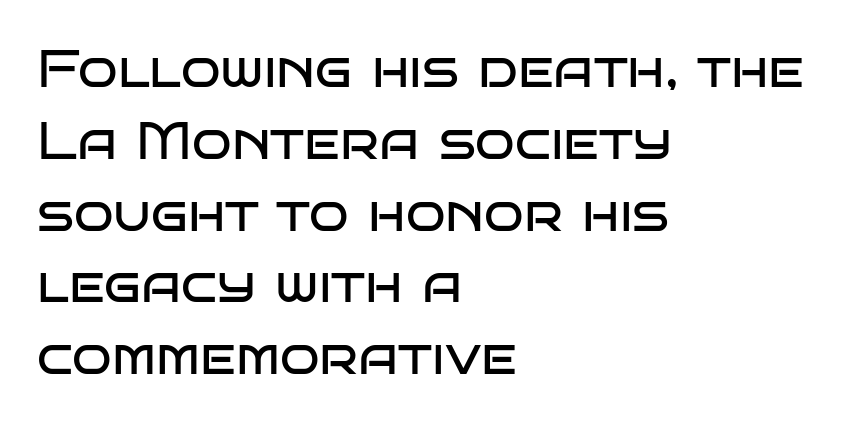
The image shows 52 px regular-weight, wide sans-serif type, upright; set left-aligned, normal line spacing (1.38x), normal letter spacing, not underlined; low stroke contrast and a large x-height.
